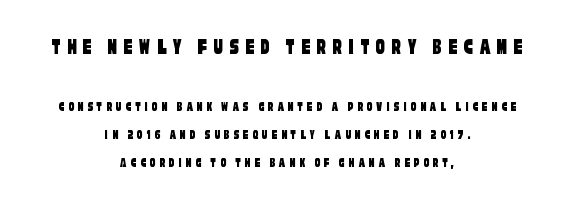
The image shows 23 px text type; set centered, loose line spacing (2.0x), unusually wide letter spacing (+0.26 em), not underlined; the first (top) block is 1.64x larger.
